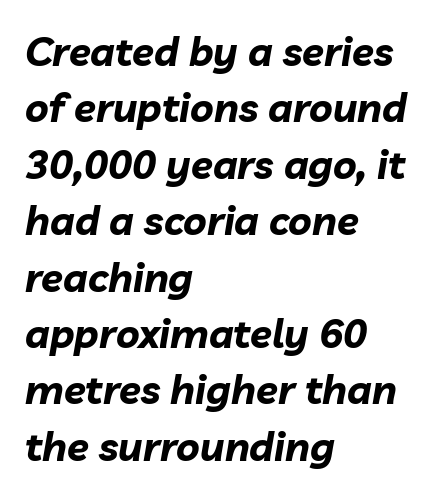
The image shows 40 px bold type, italic (leaning right); set left-aligned, normal line spacing (1.41x), normal letter spacing, not underlined; low stroke contrast and a medium x-height.
